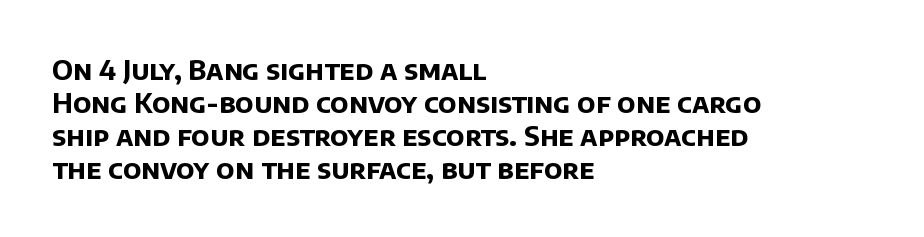
{"bold": "yes", "underline": "no", "align": "left", "line_spacing_ratio": 1.22, "letter_spacing": "normal", "letter_spacing_em": 0.0, "glyph_px": 27}
